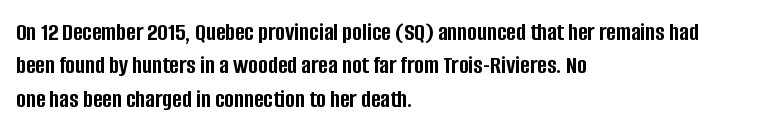
Q: Is the text bold? A: Yes.
Q: Is the text italic (slanted)? A: No, it is upright.
Q: Is the text underlined? A: No.
Q: How is the paragraph aligned? A: Left-aligned.
Q: Is the spacing between letters normal or unusually wide? A: Normal.
Q: Is the spacing between lines tight, normal or loose? A: Normal.
